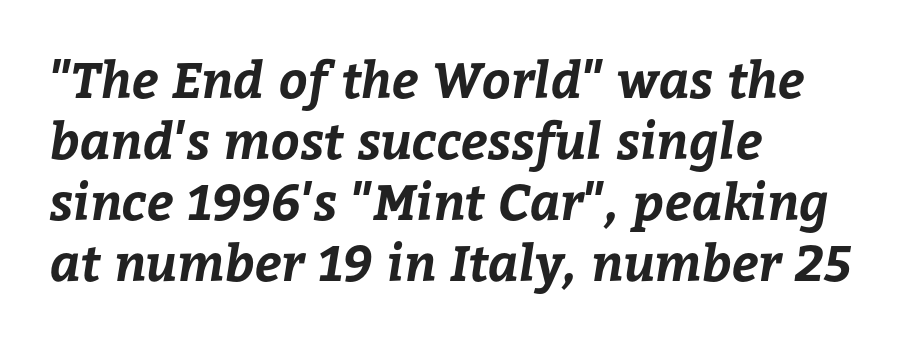
The letterforms sit shoulder to shoulder at normal distance. The face used here is proportionally spaced, like ordinary book or web type. The foot of each line stays bare and open. This sample is left-justified, so line endings fall wherever the words run out.
